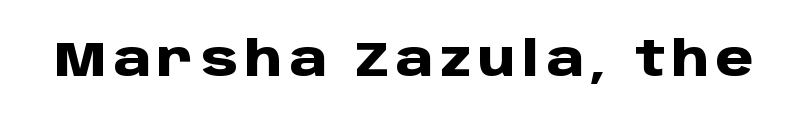
{"serif": "no", "italic": "no", "bold": "yes", "weight": "heavy", "width": "normal", "stroke_contrast": "low", "x_height": "large", "monospaced": "no", "underline": "no", "glyph_px": 48}
